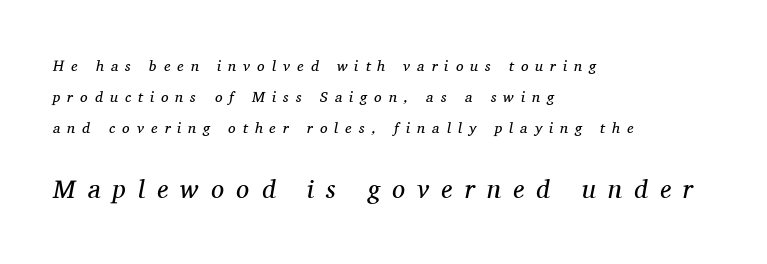
The image shows 26 px text type, italic (leaning right); set left-aligned, loose line spacing (2.06x), unusually wide letter spacing (+0.47 em), not underlined; the second (bottom) block is 1.73x larger.
